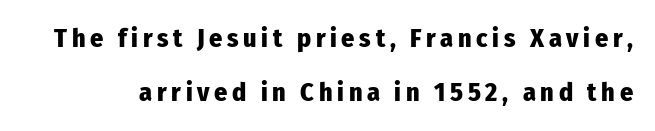
{"italic": "no", "bold": "yes", "underline": "no", "line_spacing": "loose", "line_spacing_ratio": 2.08, "glyph_px": 26}
